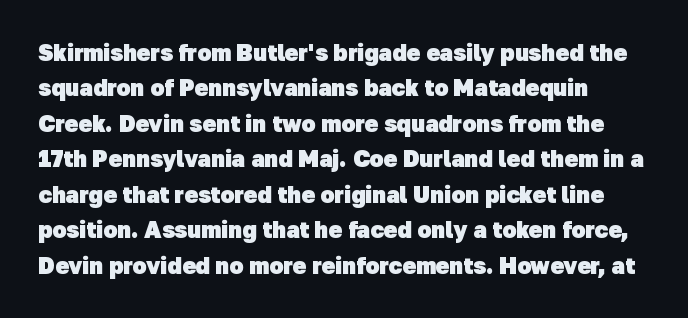
{"bold": "yes", "underline": "no", "align": "left", "line_spacing": "normal", "line_spacing_ratio": 1.54, "letter_spacing": "normal", "letter_spacing_em": 0.0, "glyph_px": 23}
